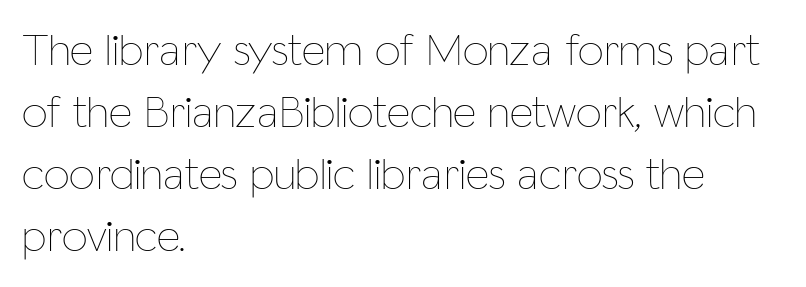
{"italic": "no", "bold": "no", "weight": "thin", "width": "condensed", "stroke_contrast": "low", "x_height": "medium", "monospaced": "no", "underline": "no", "align": "left", "line_spacing": "normal", "line_spacing_ratio": 1.35, "letter_spacing": "normal", "letter_spacing_em": 0.0, "glyph_px": 46}
